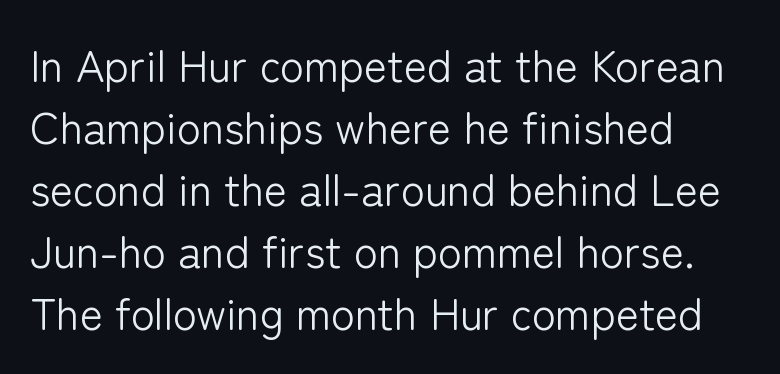
Q: Is the text bold? A: No.
Q: Is the text italic (slanted)? A: No, it is upright.
Q: Is the typeface a serif or a sans-serif typeface? A: Sans-serif.
Q: Is the text underlined? A: No.
Q: How is the paragraph aligned? A: Left-aligned.
Q: Is the spacing between letters normal or unusually wide? A: Normal.
Q: Is the spacing between lines tight, normal or loose? A: Normal.
Q: Width (condensed, normal, or wide)? A: Normal.
Q: Stroke contrast? A: Low.
Q: x-height? A: Medium.
Q: Monospaced? A: No.
